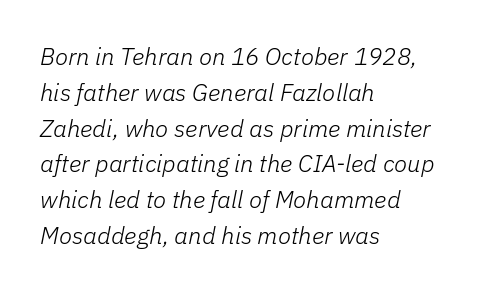
Q: Is the text bold? A: No.
Q: Is the text italic (slanted)? A: Yes, it leans right by about 11 degrees.
Q: Is the text underlined? A: No.
Q: How is the paragraph aligned? A: Left-aligned.
Q: Is the spacing between letters normal or unusually wide? A: Normal.
Q: Is the spacing between lines tight, normal or loose? A: Normal.
